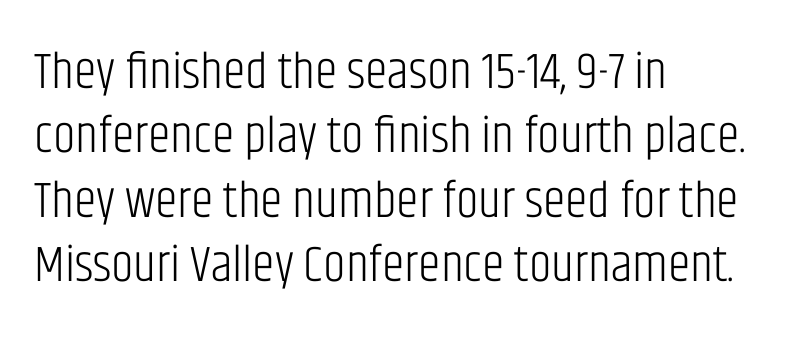
Q: Is the text bold? A: No.
Q: Is the text italic (slanted)? A: No, it is upright.
Q: Is the typeface a serif or a sans-serif typeface? A: Sans-serif.
Q: Is the text underlined? A: No.
Q: How is the paragraph aligned? A: Left-aligned.
Q: Is the spacing between letters normal or unusually wide? A: Normal.
Q: Is the spacing between lines tight, normal or loose? A: Normal.
Q: Width (condensed, normal, or wide)? A: Condensed.
Q: Stroke contrast? A: Low.
Q: x-height? A: Large.
Q: Monospaced? A: No.
